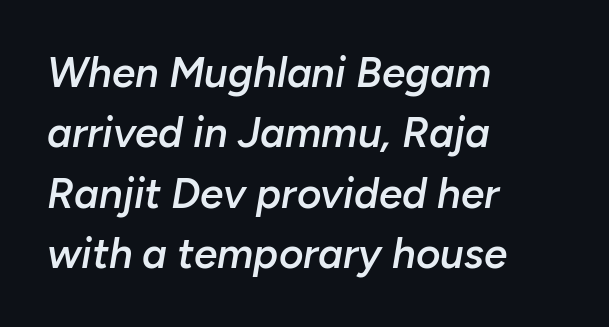
Q: Is the text bold? A: Semi-bold.
Q: Is the text italic (slanted)? A: Yes, it leans right by about 10 degrees.
Q: Is the text underlined? A: No.
Q: How is the paragraph aligned? A: Left-aligned.
Q: Is the spacing between letters normal or unusually wide? A: Normal.
Q: Is the spacing between lines tight, normal or loose? A: Normal.
Q: Width (condensed, normal, or wide)? A: Normal.
Q: Stroke contrast? A: Low.
Q: x-height? A: Medium.
Q: Monospaced? A: No.
